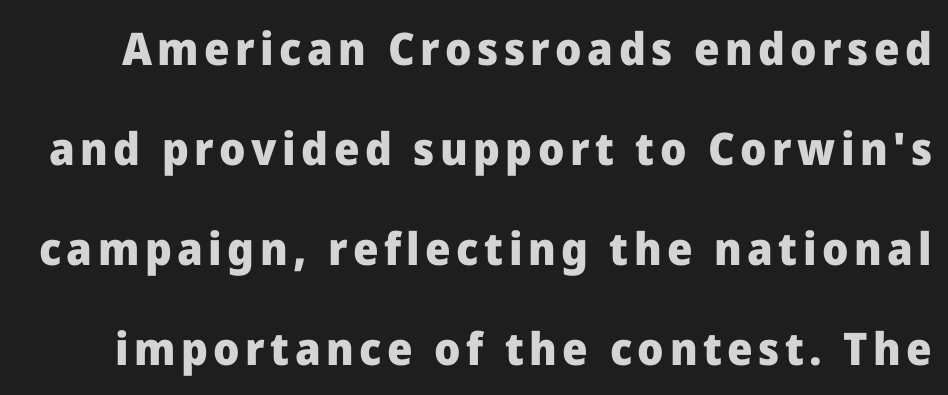
The rendering uses a bold face; every stroke is thick and dark. The passage shown is typed in a proportional face where columns would drift. The designer went with a sans here, leaving each stem footless. In terms of leading, this rendering errs on the spacious side. Is there any slant? The stems are plumb.
